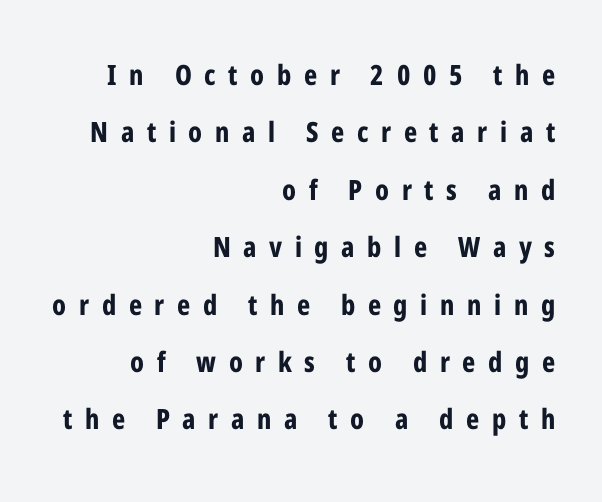
Q: Is the text bold? A: Yes.
Q: Is the text italic (slanted)? A: No, it is upright.
Q: Is the typeface a serif or a sans-serif typeface? A: Sans-serif.
Q: Is the text underlined? A: No.
Q: How is the paragraph aligned? A: Right-aligned.
Q: Is the spacing between letters normal or unusually wide? A: Unusually wide.
Q: Is the spacing between lines tight, normal or loose? A: Loose.
Q: Width (condensed, normal, or wide)? A: Condensed.
Q: Stroke contrast? A: Low.
Q: x-height? A: Medium.
Q: Monospaced? A: No.
